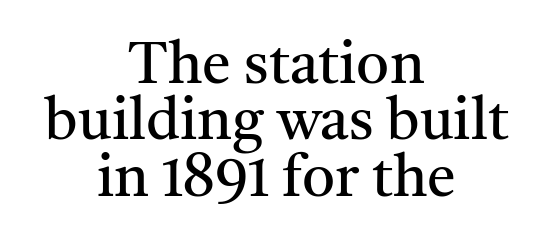
The image shows 58 px regular-weight serif type, upright; set centered, tight line spacing (0.97x), normal letter spacing, not underlined; medium stroke contrast and a medium x-height.
